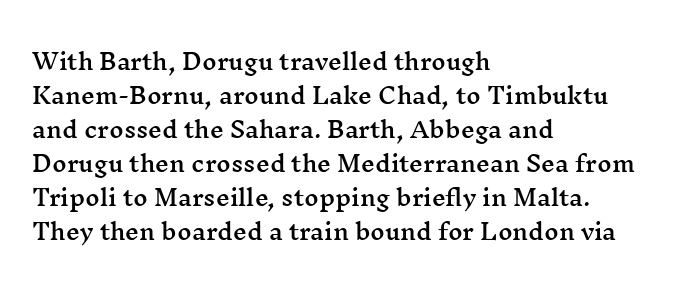
The image shows 22 px text type, upright; set left-aligned, normal line spacing (1.55x), normal letter spacing, not underlined.
